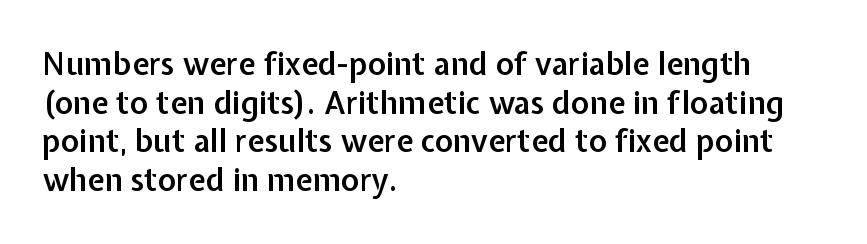
The image shows 31 px semibold sans-serif type, upright; set left-aligned, normal line spacing (1.25x), normal letter spacing, not underlined; low stroke contrast and a medium x-height.
